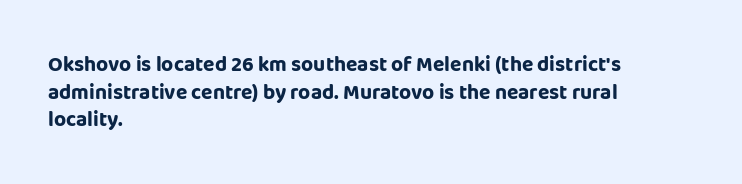
Normally led — the rows are evenly, conventionally spaced. Caption: standard tracking, unaltered. Check the space under the baseline: it is left empty. This sample is left-justified, so line endings fall wherever the words run out. These lines were composed using upright roman letters.
